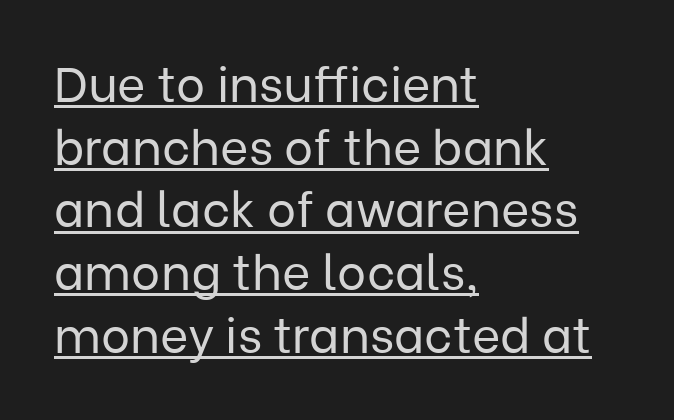
{"serif": "no", "italic": "no", "bold": "no", "weight": "regular", "width": "normal", "stroke_contrast": "low", "x_height": "medium", "monospaced": "no", "underline": "yes", "align": "left", "line_spacing": "normal", "line_spacing_ratio": 1.28, "letter_spacing": "normal", "letter_spacing_em": 0.0, "glyph_px": 49}
